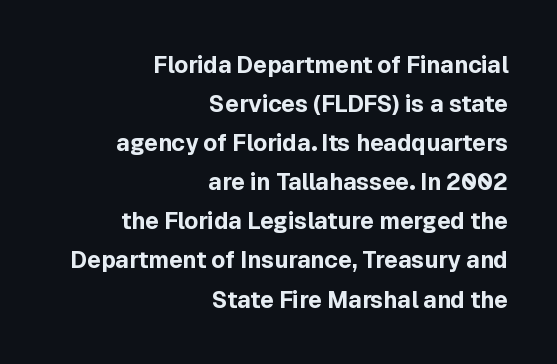
Q: Is the text bold? A: Yes.
Q: Is the text italic (slanted)? A: No, it is upright.
Q: Is the text underlined? A: No.
Q: How is the paragraph aligned? A: Right-aligned.
Q: Is the spacing between letters normal or unusually wide? A: Normal.
Q: Is the spacing between lines tight, normal or loose? A: Normal.
